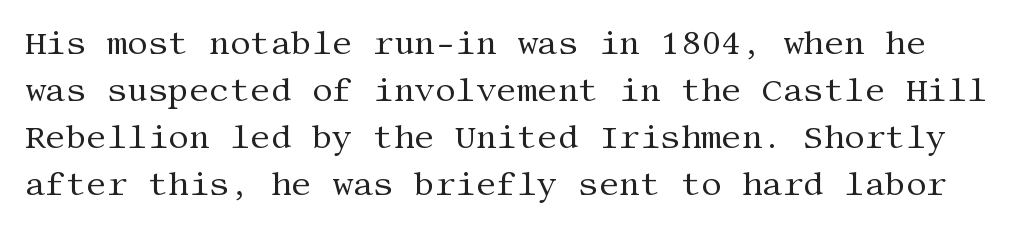
Is this a sans? No — the strokes have serifs. Default kerning and tracking; the words read as compact shapes. Quick note: interline space is typical. A roman cut, with each character standing at attention.
